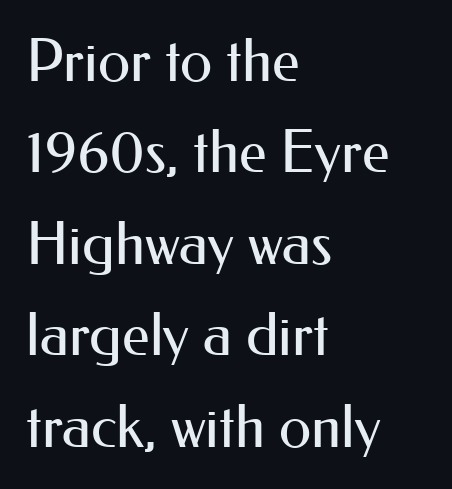
{"serif": "no", "italic": "no", "bold": "no", "weight": "regular", "width": "normal", "stroke_contrast": "medium", "x_height": "small", "monospaced": "no", "underline": "no", "align": "left", "line_spacing": "normal", "line_spacing_ratio": 1.55, "letter_spacing": "normal", "letter_spacing_em": 0.0, "glyph_px": 59}
